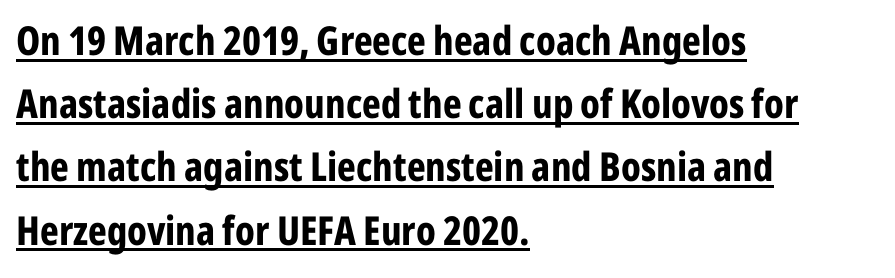
Q: Is the text bold? A: Yes.
Q: Is the text italic (slanted)? A: No, it is upright.
Q: Is the typeface a serif or a sans-serif typeface? A: Sans-serif.
Q: Is the text underlined? A: Yes.
Q: How is the paragraph aligned? A: Left-aligned.
Q: Is the spacing between letters normal or unusually wide? A: Normal.
Q: Is the spacing between lines tight, normal or loose? A: Normal.
Q: Width (condensed, normal, or wide)? A: Condensed.
Q: Stroke contrast? A: Low.
Q: x-height? A: Medium.
Q: Monospaced? A: No.
